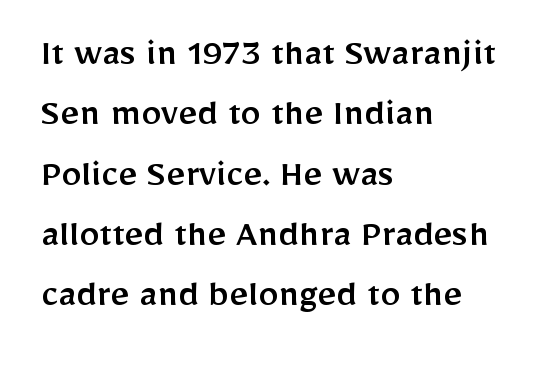
Q: Is the text italic (slanted)? A: No, it is upright.
Q: Is the typeface a serif or a sans-serif typeface? A: Sans-serif.
Q: Is the text underlined? A: No.
Q: How is the paragraph aligned? A: Left-aligned.
Q: Is the spacing between letters normal or unusually wide? A: Normal.
Q: Is the spacing between lines tight, normal or loose? A: Normal.
Q: Width (condensed, normal, or wide)? A: Normal.
Q: Stroke contrast? A: Low.
Q: x-height? A: Medium.
Q: Monospaced? A: No.
